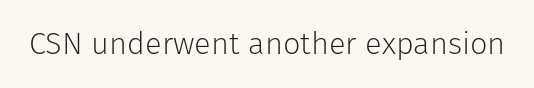
The passage shown is typeset with a sans-serif family. A roman cut, with each character standing at attention. The strip under each line holds only bare page. Caption: face not bold, strokes unweighted.
